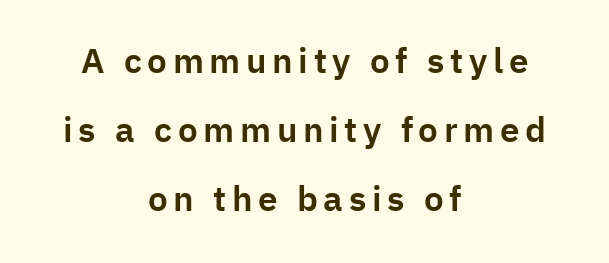
Q: Is the text italic (slanted)? A: No, it is upright.
Q: Is the typeface a serif or a sans-serif typeface? A: Sans-serif.
Q: Is the text underlined? A: No.
Q: How is the paragraph aligned? A: Centered.
Q: Is the spacing between lines tight, normal or loose? A: Loose.
Q: Width (condensed, normal, or wide)? A: Normal.
Q: Stroke contrast? A: Low.
Q: x-height? A: Medium.
Q: Monospaced? A: No.
